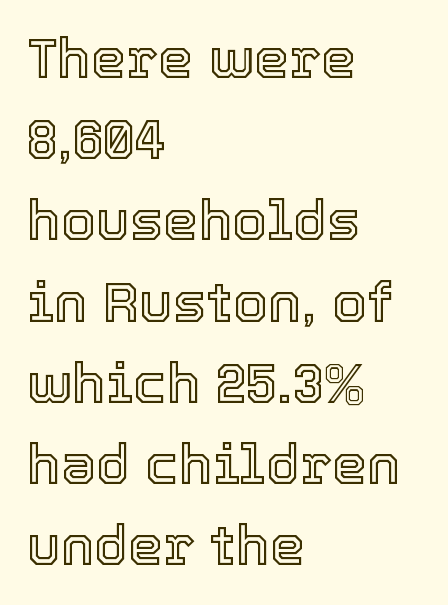
Q: Is the text italic (slanted)? A: No, it is upright.
Q: Is the text underlined? A: No.
Q: How is the paragraph aligned? A: Left-aligned.
Q: Is the spacing between letters normal or unusually wide? A: Normal.
Q: Is the spacing between lines tight, normal or loose? A: Normal.
Q: Width (condensed, normal, or wide)? A: Normal.
Q: x-height? A: Medium.
Q: Monospaced? A: No.
